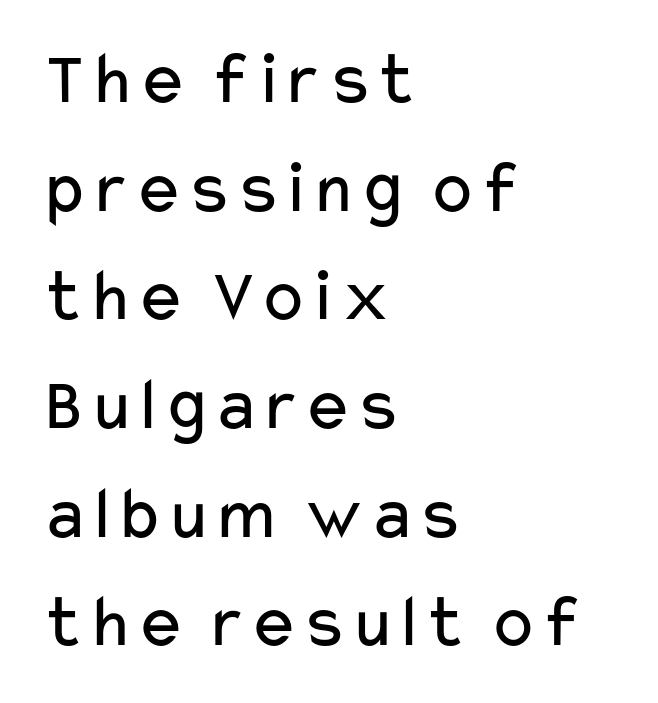
Q: Is the text bold? A: No.
Q: Is the text italic (slanted)? A: No, it is upright.
Q: Is the typeface a serif or a sans-serif typeface? A: Sans-serif.
Q: Is the text underlined? A: No.
Q: How is the paragraph aligned? A: Left-aligned.
Q: Is the spacing between letters normal or unusually wide? A: Normal.
Q: Is the spacing between lines tight, normal or loose? A: Normal.
Q: Width (condensed, normal, or wide)? A: Wide.
Q: Stroke contrast? A: Low.
Q: x-height? A: Medium.
Q: Monospaced? A: No.
